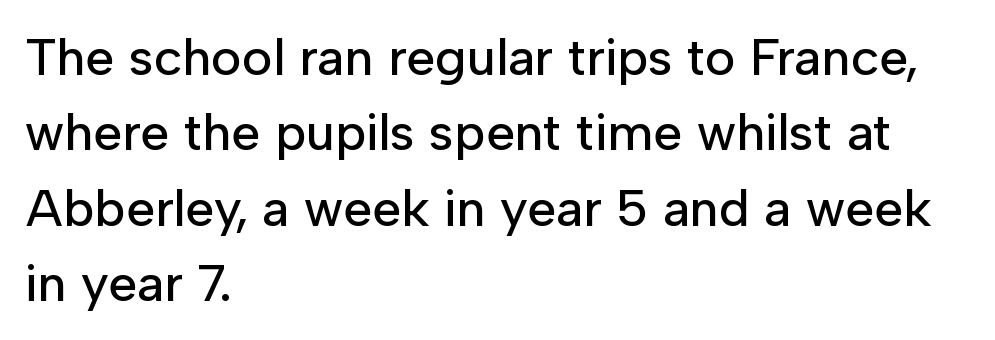
{"serif": "no", "italic": "no", "width": "normal", "stroke_contrast": "low", "x_height": "medium", "monospaced": "no", "underline": "no", "align": "left", "line_spacing": "normal", "line_spacing_ratio": 1.45, "letter_spacing": "normal", "letter_spacing_em": 0.0, "glyph_px": 52}
